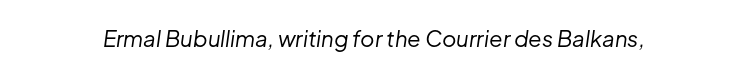
The letterforms sit shoulder to shoulder at normal distance. Each row of text sits above clean, open space. Posture: slanted. Weight: regular or lighter.
